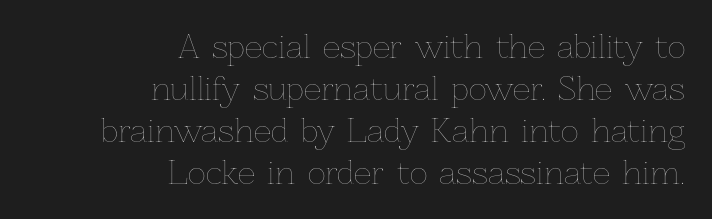
Q: Is the text bold? A: No.
Q: Is the text italic (slanted)? A: No, it is upright.
Q: Is the text underlined? A: No.
Q: How is the paragraph aligned? A: Right-aligned.
Q: Is the spacing between letters normal or unusually wide? A: Normal.
Q: Is the spacing between lines tight, normal or loose? A: Normal.
Q: Width (condensed, normal, or wide)? A: Normal.
Q: Stroke contrast? A: Low.
Q: x-height? A: Medium.
Q: Monospaced? A: No.
